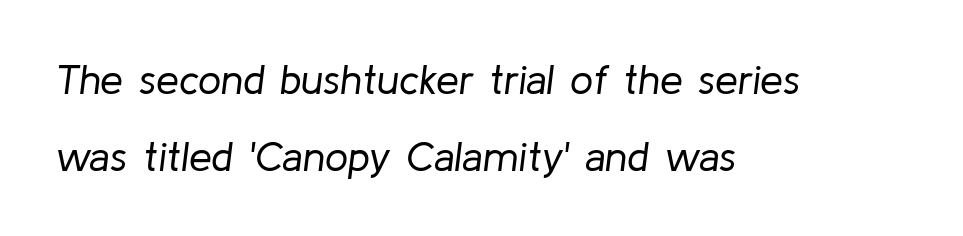
Q: Is the text bold? A: No.
Q: Is the text italic (slanted)? A: Yes, it leans right by about 8 degrees.
Q: Is the text underlined? A: No.
Q: How is the paragraph aligned? A: Left-aligned.
Q: Is the spacing between letters normal or unusually wide? A: Normal.
Q: Width (condensed, normal, or wide)? A: Normal.
Q: Stroke contrast? A: Low.
Q: x-height? A: Medium.
Q: Monospaced? A: No.
